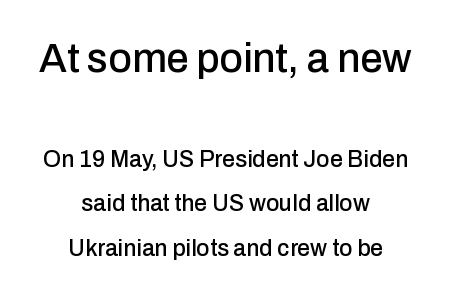
The leading is generous, giving the passage an open texture. The letters stand straight up with perfectly vertical stems. The letterforms sit shoulder to shoulder at normal distance. Caption: multi-line text, centered on the measure. The glyphs in this specimen are sans serif. The gap between lines stays unmarked.
